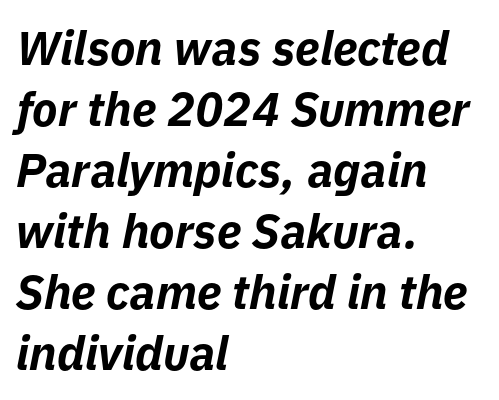
Varying glyph widths throughout — classic text-font behaviour. How are the letters spaced? Ordinarily, with no added tracking. Chunky letters — that's bold for sure. Italic: yes, the glyphs are oblique.
